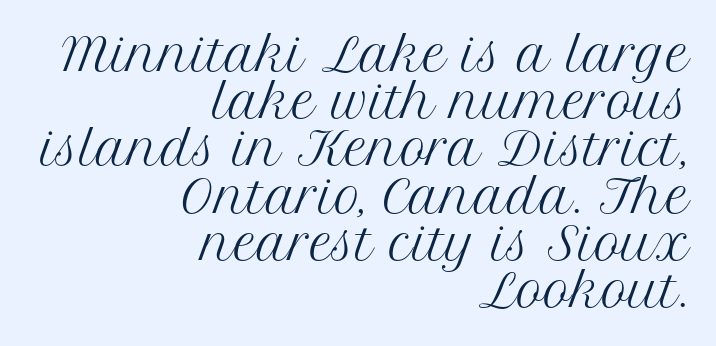
Default kerning and tracking; the words read as compact shapes. Anything drawn beneath the words? Only blank space. Each letter keeps its own natural width here, so spacing adapts to shape. This rendering uses right alignment, leaving the left contour irregular.
